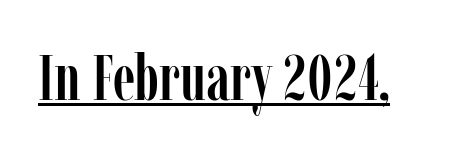
The image shows 65 px condensed serif type, upright; set normal letter spacing, underlined; low stroke contrast and a medium x-height.
